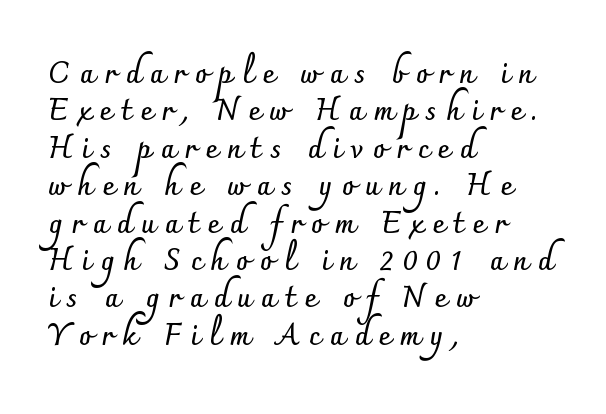
What's the leading like? Ordinary, nothing unusual. The face used here is rendered with a markedly widened letterfit. Does the weight exceed regular? Yes, all the way to bold. Rule under the text: the space is simply empty. Teacher's note: observe the even left margin — that is flush-left alignment.
